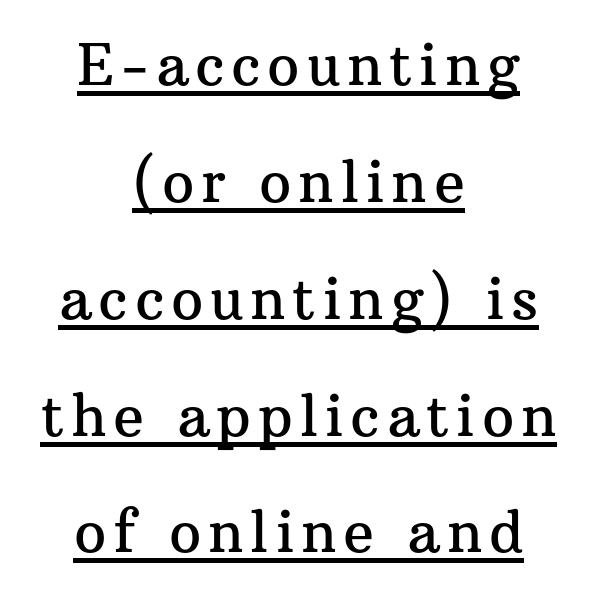
{"serif": "yes", "italic": "no", "width": "normal", "stroke_contrast": "medium", "x_height": "medium", "monospaced": "no", "underline": "yes", "align": "center", "line_spacing": "loose", "line_spacing_ratio": 2.05, "glyph_px": 57}
